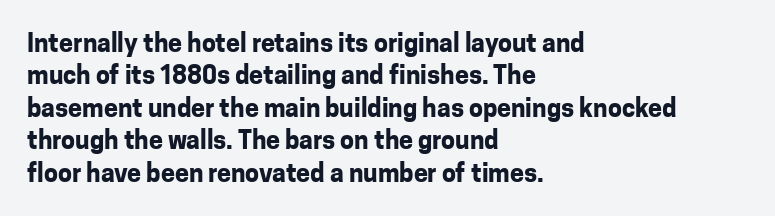
A typesetter would mark this as roman, not italic. The strokes are fattened all the way to bold. Beneath every word, the page is bare. The letters sit at their default tracking, neither squeezed nor spread. Notice how the passage keeps a crisp vertical edge on the left only. The lines sit at an ordinary, default distance from one another.
